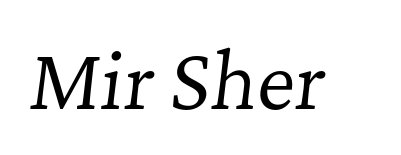
Q: Is the text bold? A: No.
Q: Is the text italic (slanted)? A: Yes, it leans right by about 7 degrees.
Q: Is the typeface a serif or a sans-serif typeface? A: Serif.
Q: Is the text underlined? A: No.
Q: Is the spacing between letters normal or unusually wide? A: Normal.
Q: Width (condensed, normal, or wide)? A: Normal.
Q: Stroke contrast? A: Low.
Q: x-height? A: Medium.
Q: Monospaced? A: No.
